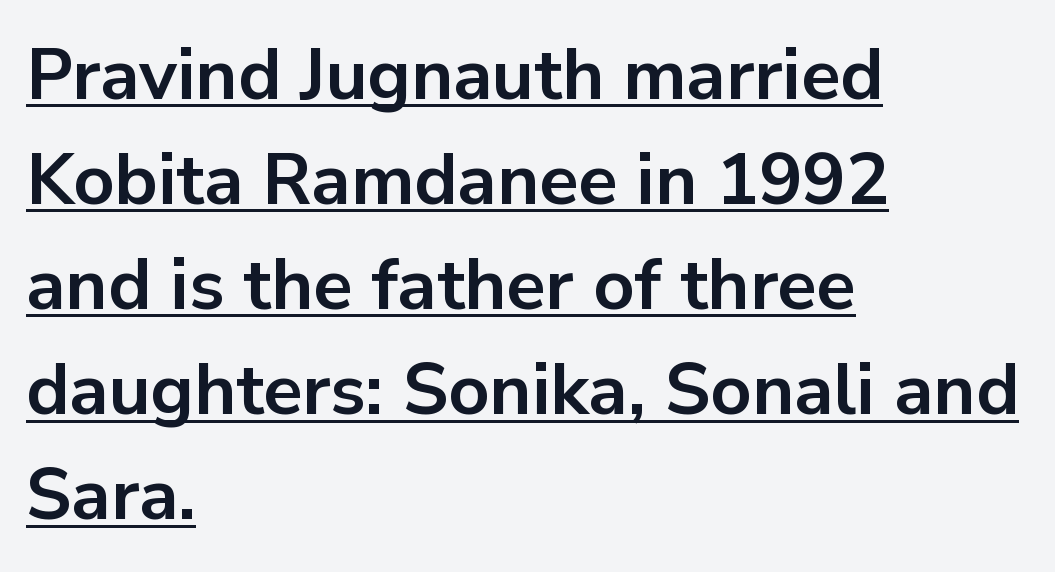
The image shows 72 px bold sans-serif type, upright; set left-aligned, normal line spacing (1.46x), normal letter spacing, underlined; low stroke contrast and a medium x-height.
